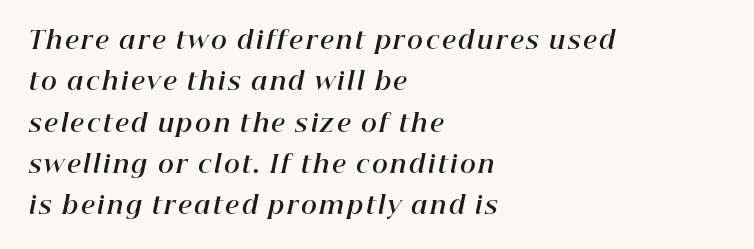
{"italic": "yes", "lean": "right", "slant_degrees": 12, "bold": "yes", "underline": "no", "align": "left", "line_spacing_ratio": 1.72, "glyph_px": 24}
